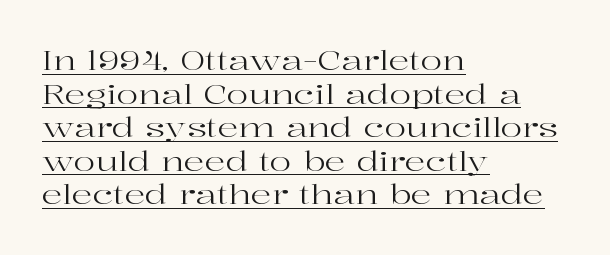
Unbolded letterforms with no extra heft. Inter-character spacing is left at the font's built-in metrics. Notice how the stems are strictly vertical — no italics here. Students, observe the line beneath the letters — that is underlining. Interline gaps are of average width in this sample. The paragraph has a hard left edge and a soft right edge.
